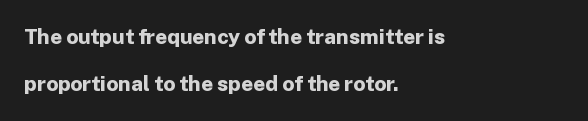
Q: Is the text bold? A: Yes.
Q: Is the text italic (slanted)? A: No, it is upright.
Q: Is the text underlined? A: No.
Q: How is the paragraph aligned? A: Left-aligned.
Q: Is the spacing between letters normal or unusually wide? A: Normal.
Q: Is the spacing between lines tight, normal or loose? A: Loose.
